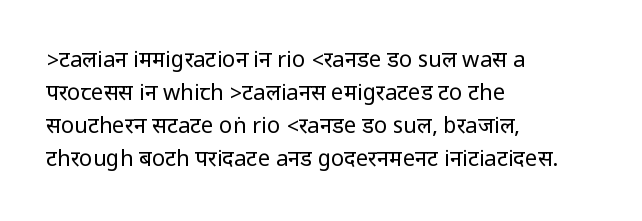
The image shows 22 px text type, upright; set left-aligned, normal line spacing (1.5x), normal letter spacing, not underlined.
